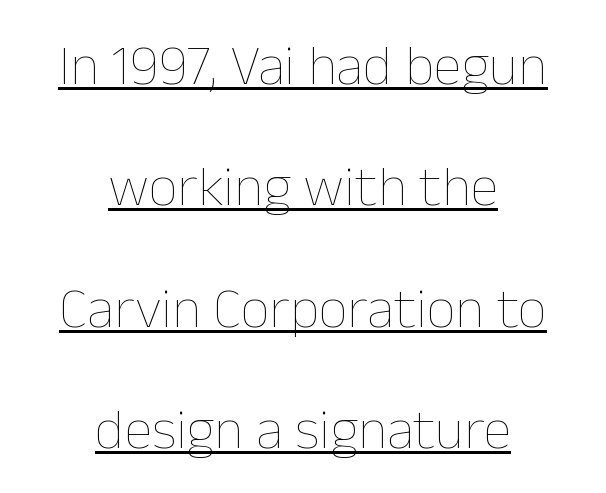
Compared with a typical body face, this is equally light or lighter still. Here the glyphs are tracked normally, forming tight word shapes. If you measured baseline to baseline, you'd find a long distance. The passage shown is typed in a proportional face where columns would drift. Where is the straight margin? There isn't one; the lines are centered. The lettering holds an erect, upright posture throughout.
